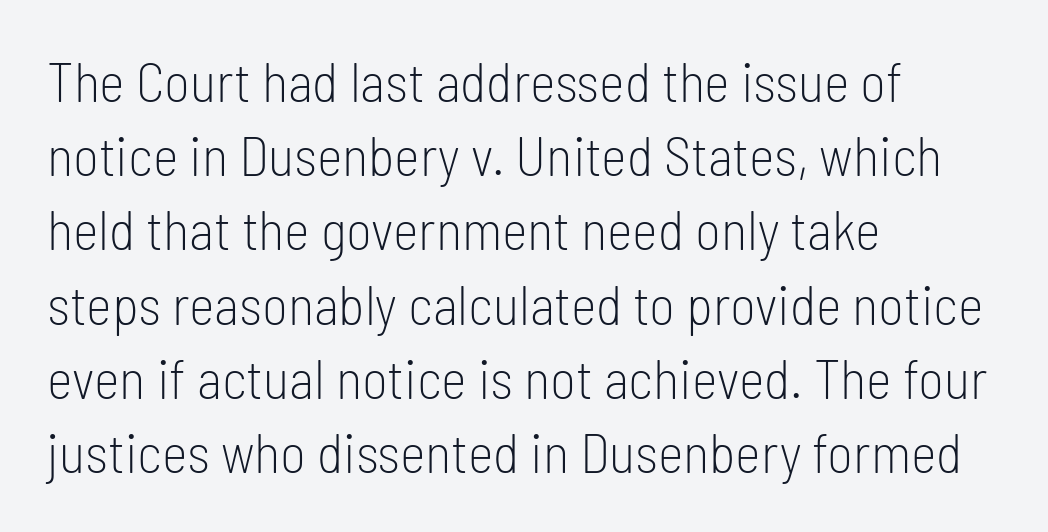
Think of a printed novel: that variable character pitch is what you see here. The face used here is rendered with its standard letterfit. This is sans-serif lettering, the kind often seen on screens and signage. Leading: standard. Which margin do the lines hug? The left one — the right edge is uneven. The words here are not underlined.
